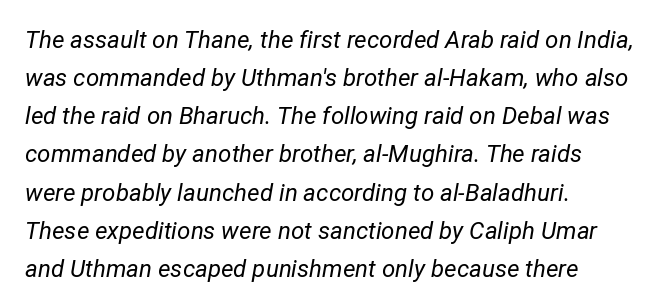
Q: Is the text bold? A: No.
Q: Is the text italic (slanted)? A: Yes, it leans right by about 12 degrees.
Q: Is the text underlined? A: No.
Q: How is the paragraph aligned? A: Left-aligned.
Q: Is the spacing between letters normal or unusually wide? A: Normal.
Q: Is the spacing between lines tight, normal or loose? A: Normal.
